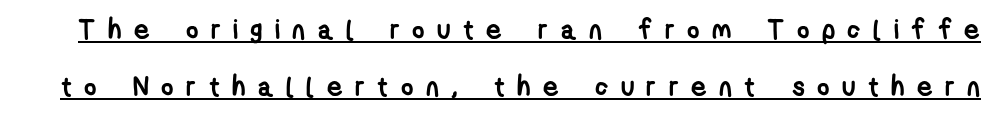
{"bold": "yes", "underline": "yes", "line_spacing": "loose", "line_spacing_ratio": 2.11, "letter_spacing": "wide", "letter_spacing_em": 0.46, "glyph_px": 27}
